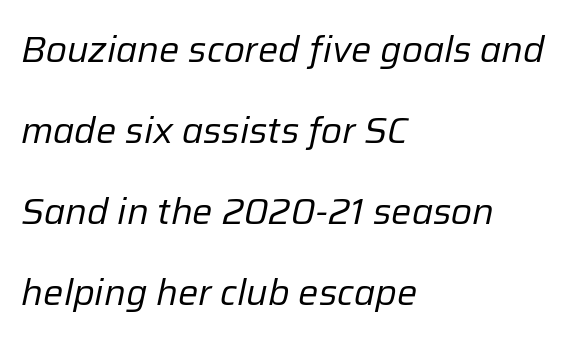
{"italic": "yes", "lean": "right", "slant_degrees": 12, "bold": "no", "weight": "regular", "width": "normal", "stroke_contrast": "low", "x_height": "medium", "monospaced": "no", "underline": "no", "align": "left", "line_spacing": "loose", "line_spacing_ratio": 2.25, "letter_spacing": "normal", "letter_spacing_em": 0.0, "glyph_px": 36}
